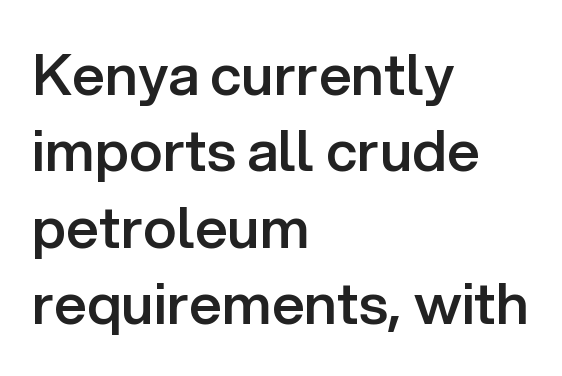
No italicization has been applied; the sample stays upright. Character widths vary here, with narrow letters taking less room than wide ones. In terms of weight, the rendering is demibold, just under bold. Honestly, there is no underline to notice here at all.
